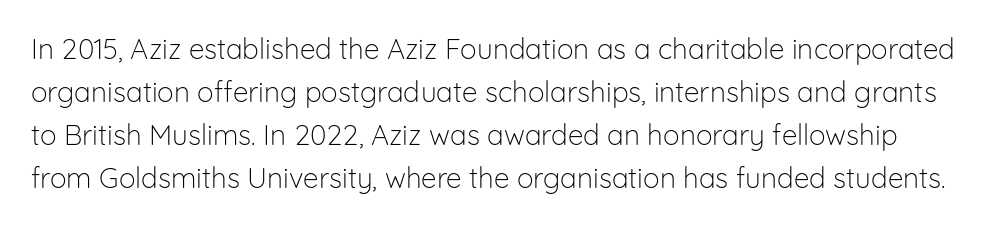
The image shows 28 px light sans-serif type, upright; set normal line spacing (1.54x), normal letter spacing, not underlined; low stroke contrast and a medium x-height.
